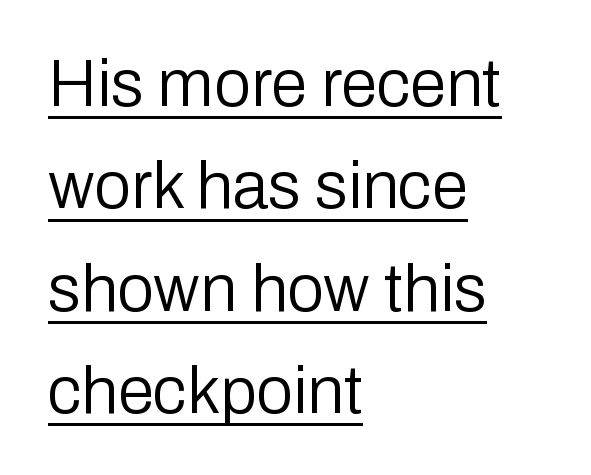
The image shows 66 px regular-weight sans-serif type, upright; set left-aligned, normal line spacing (1.55x), normal letter spacing, underlined; low stroke contrast and a medium x-height.
